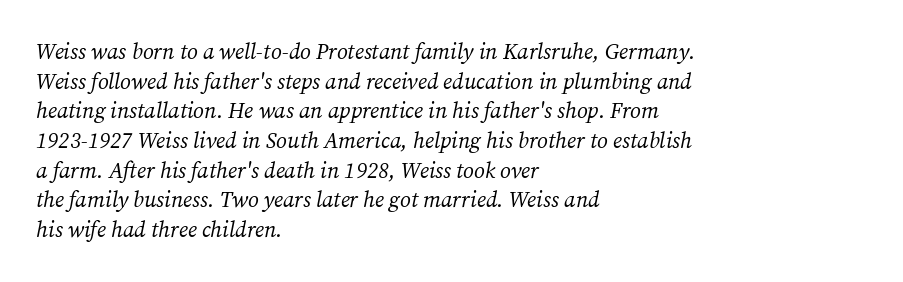
{"italic": "yes", "lean": "right", "slant_degrees": 12, "bold": "no", "underline": "no", "align": "left", "line_spacing": "normal", "line_spacing_ratio": 1.35, "letter_spacing": "normal", "letter_spacing_em": 0.0, "glyph_px": 22}
